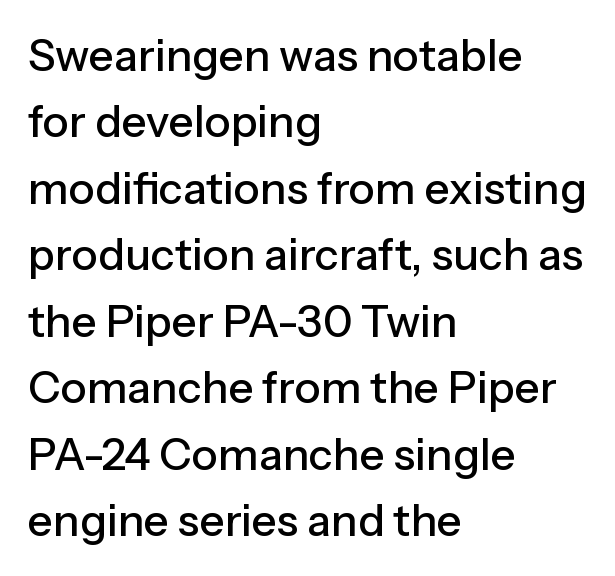
Bare-footed words on every line. Note the varied advance widths — an 'i' is clearly narrower than an 'm'. This is sans-serif lettering, the kind often seen on screens and signage. The rendering keeps characters at their native spacing.
